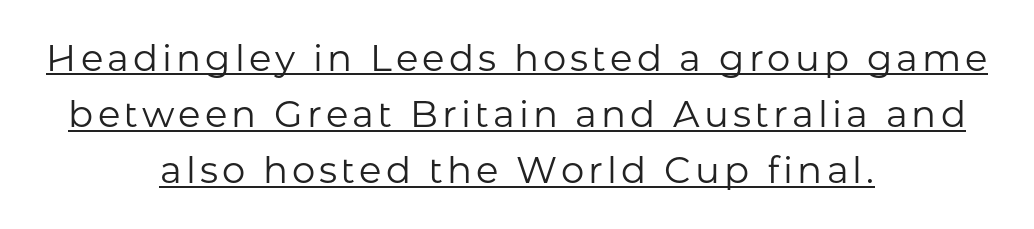
{"serif": "no", "italic": "no", "bold": "no", "weight": "regular", "width": "normal", "stroke_contrast": "low", "x_height": "medium", "monospaced": "no", "underline": "yes", "align": "center", "line_spacing": "normal", "line_spacing_ratio": 1.52, "glyph_px": 37}
